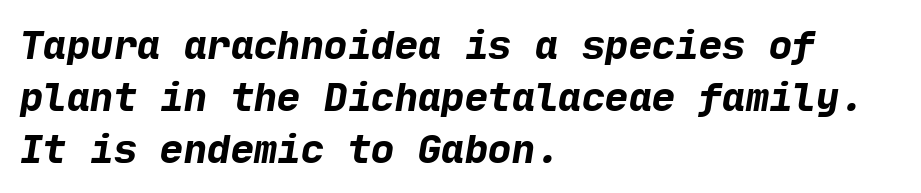
Just letters on the line, the space beneath them empty. Inter-character spacing is left at the font's built-in metrics. Line spacing here is normal. Bold? Absolutely — the strokes are thick and heavy. The lines in this sample share a left origin and differ only in where they stop. A typesetter would label this face a sans.
